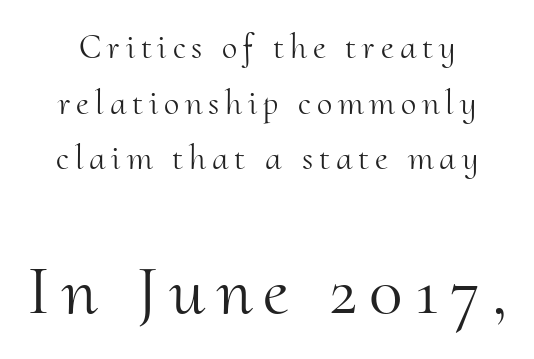
{"serif": "yes", "italic": "no", "bold": "no", "weight": "light", "width": "normal", "stroke_contrast": "medium", "x_height": "small", "monospaced": "no", "underline": "no", "line_spacing": "normal", "line_spacing_ratio": 1.59, "larger_block": "second", "size_ratio": 2.0, "glyph_px": 70}
